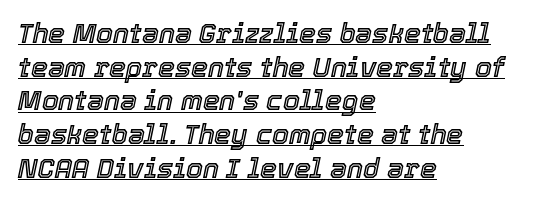
The image shows 27 px text type, italic (leaning right); set left-aligned, normal line spacing (1.25x), normal letter spacing, underlined.
